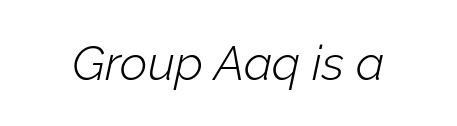
No letter is thick-stroked: the sample isn't bold. In terms of posture, this sample is oblique. Think of a printed novel: that variable character pitch is what you see here. Spacing between characters is what you'd get straight out of the box. Check under the words: just untouched page.
